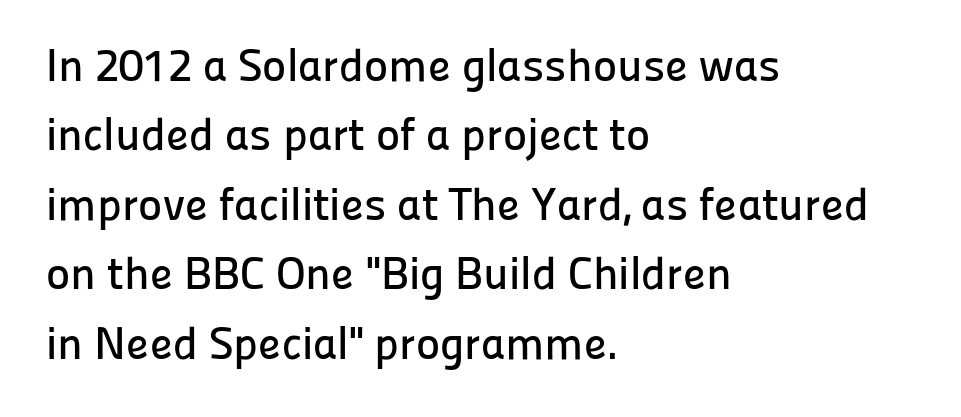
Q: Is the text italic (slanted)? A: No, it is upright.
Q: Is the typeface a serif or a sans-serif typeface? A: Sans-serif.
Q: Is the text underlined? A: No.
Q: How is the paragraph aligned? A: Left-aligned.
Q: Is the spacing between letters normal or unusually wide? A: Normal.
Q: Is the spacing between lines tight, normal or loose? A: Normal.
Q: Width (condensed, normal, or wide)? A: Normal.
Q: Stroke contrast? A: Low.
Q: x-height? A: Medium.
Q: Monospaced? A: No.
